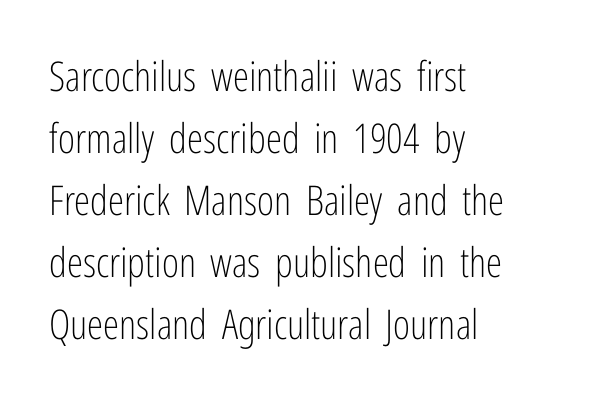
The image shows 41 px light, condensed sans-serif type, upright; set left-aligned, normal line spacing (1.51x), normal letter spacing, not underlined; low stroke contrast and a medium x-height.
